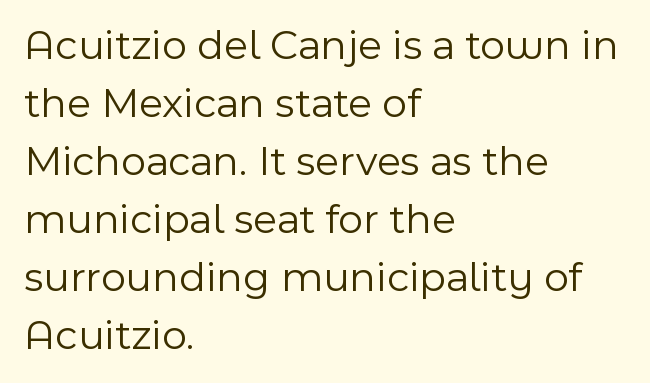
It's the straight-up-and-down kind of type. You could not count columns in this text — the font is proportionally spaced. The line-height multiplier appears to be the usual default. Unlike a traditional serif, this face leaves its strokes unadorned. Default kerning and tracking; the words read as compact shapes. Type without underlining.
